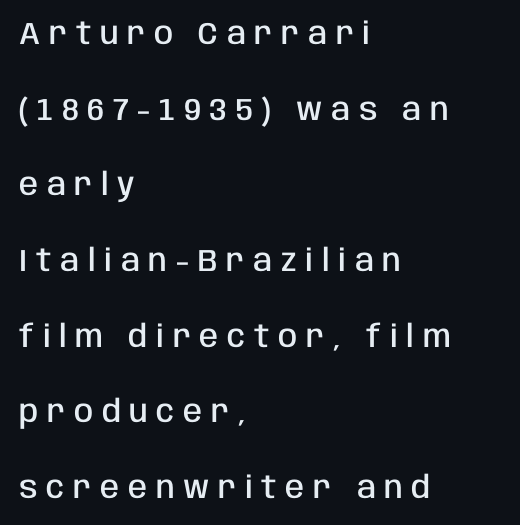
Quick note: interline space is abundant. A typesetter would call this proportional, since set widths differ per character. You could only call the tracking loose — the letters float apart. The designer went with a sans here, leaving each stem footless.
